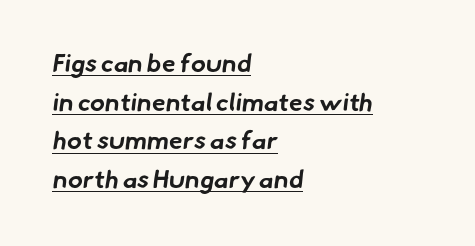
A baseline rule has been typeset under these characters. No extra tracking has been applied to these lines. Baseline-to-baseline distance is the conventional proportion of letter height. Typographic density is high because the face is bold. All the whitespace from short lines collects on the right.
